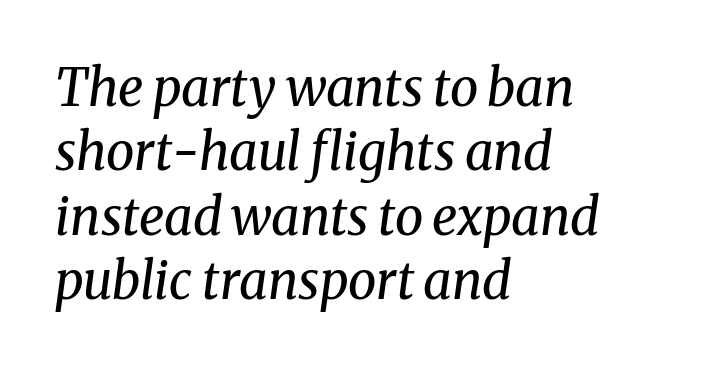
Leading: standard. Descenders hang freely into open space. Short and long lines alike share a common starting point at left. Nothing heavy about these letters — not bold at all. Letterform terminals end in serifs throughout the passage.
